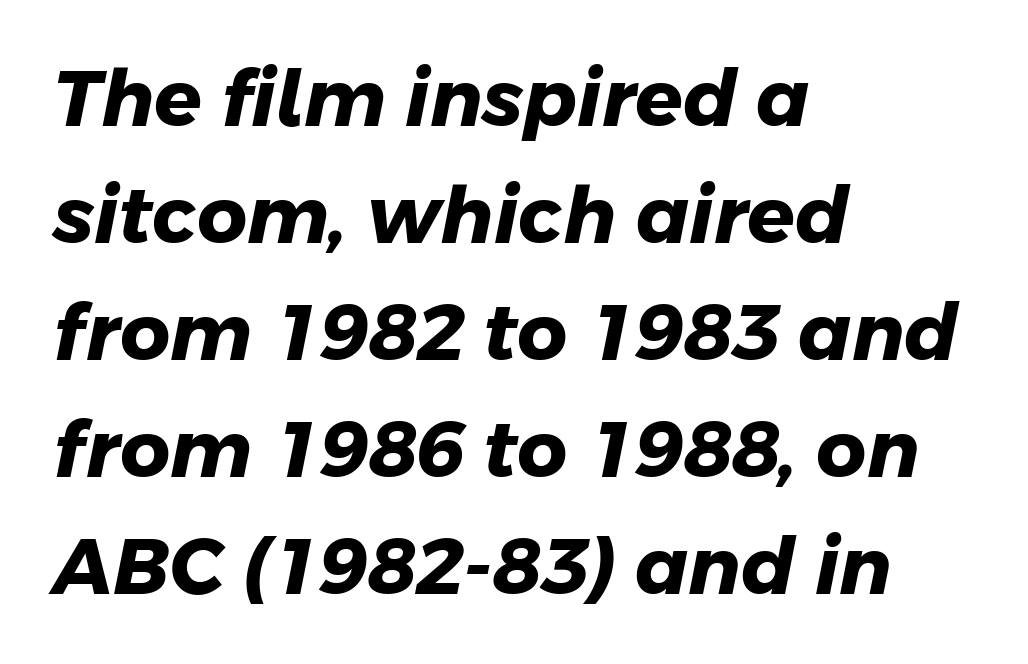
Q: Is the text bold? A: Yes.
Q: Is the typeface a serif or a sans-serif typeface? A: Sans-serif.
Q: Is the text underlined? A: No.
Q: How is the paragraph aligned? A: Left-aligned.
Q: Is the spacing between letters normal or unusually wide? A: Normal.
Q: Is the spacing between lines tight, normal or loose? A: Normal.
Q: Width (condensed, normal, or wide)? A: Normal.
Q: Stroke contrast? A: Low.
Q: x-height? A: Medium.
Q: Monospaced? A: No.
